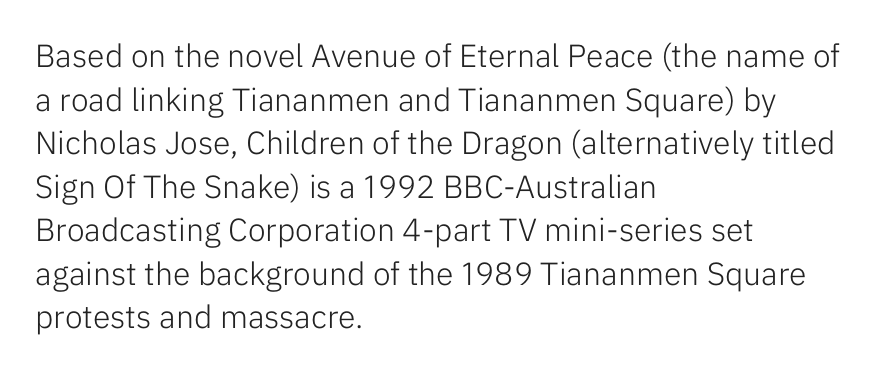
{"serif": "no", "italic": "no", "bold": "no", "weight": "light", "width": "normal", "stroke_contrast": "low", "x_height": "medium", "monospaced": "no", "underline": "no", "align": "left", "line_spacing": "normal", "line_spacing_ratio": 1.36, "letter_spacing": "normal", "letter_spacing_em": 0.0, "glyph_px": 32}
